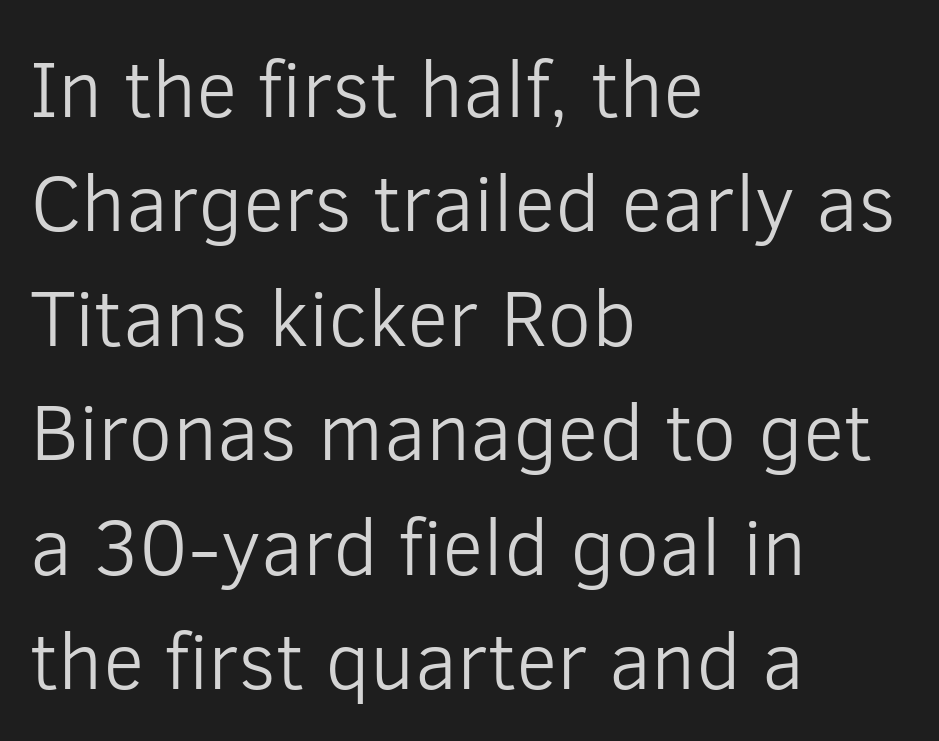
Q: Is the text bold? A: No.
Q: Is the text italic (slanted)? A: No, it is upright.
Q: Is the typeface a serif or a sans-serif typeface? A: Sans-serif.
Q: Is the text underlined? A: No.
Q: How is the paragraph aligned? A: Left-aligned.
Q: Is the spacing between letters normal or unusually wide? A: Normal.
Q: Is the spacing between lines tight, normal or loose? A: Normal.
Q: Width (condensed, normal, or wide)? A: Normal.
Q: Stroke contrast? A: Low.
Q: x-height? A: Medium.
Q: Monospaced? A: No.
